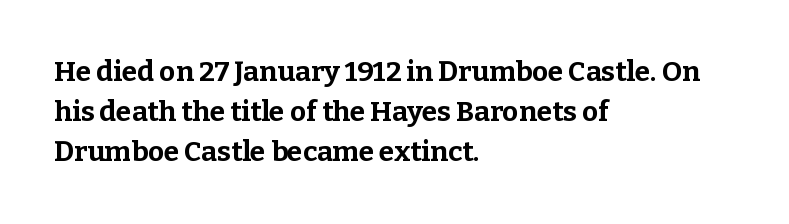
{"serif": "yes", "italic": "no", "bold": "yes", "weight": "bold", "width": "normal", "stroke_contrast": "low", "x_height": "medium", "monospaced": "no", "underline": "no", "align": "left", "line_spacing": "normal", "line_spacing_ratio": 1.43, "letter_spacing": "normal", "letter_spacing_em": 0.0, "glyph_px": 28}
